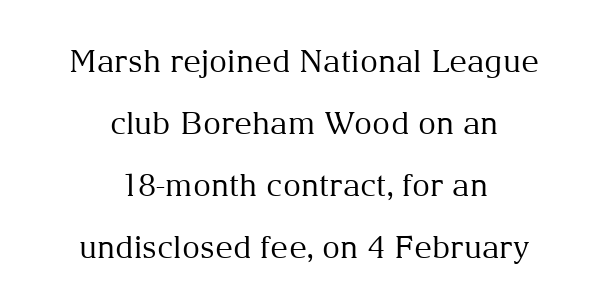
Quick note: not italic, upright. Default kerning and tracking; the words read as compact shapes. The weight tops out at a normal text grade. Glance below the letters and you will spot only blank space. Here the designer chose a conventional face with non-uniform glyph widths.
